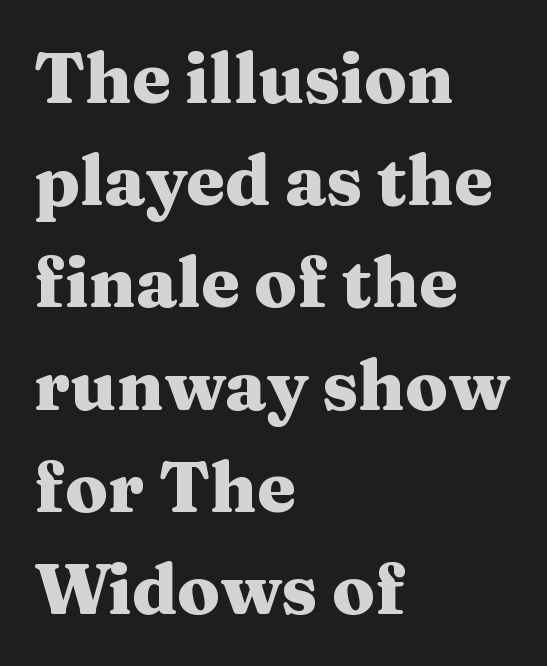
Q: Is the text bold? A: Yes.
Q: Is the text italic (slanted)? A: No, it is upright.
Q: Is the typeface a serif or a sans-serif typeface? A: Serif.
Q: Is the text underlined? A: No.
Q: How is the paragraph aligned? A: Left-aligned.
Q: Is the spacing between letters normal or unusually wide? A: Normal.
Q: Is the spacing between lines tight, normal or loose? A: Normal.
Q: Width (condensed, normal, or wide)? A: Wide.
Q: Stroke contrast? A: Medium.
Q: x-height? A: Medium.
Q: Monospaced? A: No.
